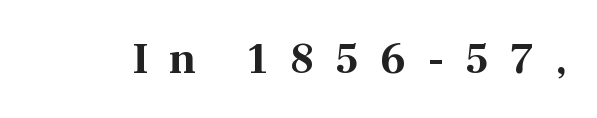
Q: Is the text bold? A: Yes.
Q: Is the text italic (slanted)? A: No, it is upright.
Q: Is the typeface a serif or a sans-serif typeface? A: Serif.
Q: Is the text underlined? A: No.
Q: Is the spacing between letters normal or unusually wide? A: Unusually wide.
Q: Width (condensed, normal, or wide)? A: Normal.
Q: Stroke contrast? A: Medium.
Q: x-height? A: Medium.
Q: Monospaced? A: No.
